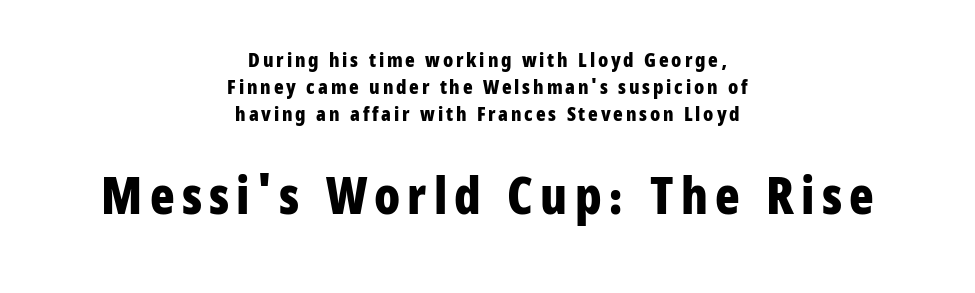
The image shows 51 px bold, condensed sans-serif type, upright; set centered, normal line spacing (1.36x), not underlined; the second (bottom) block is 2.55x larger; low stroke contrast and a medium x-height.
